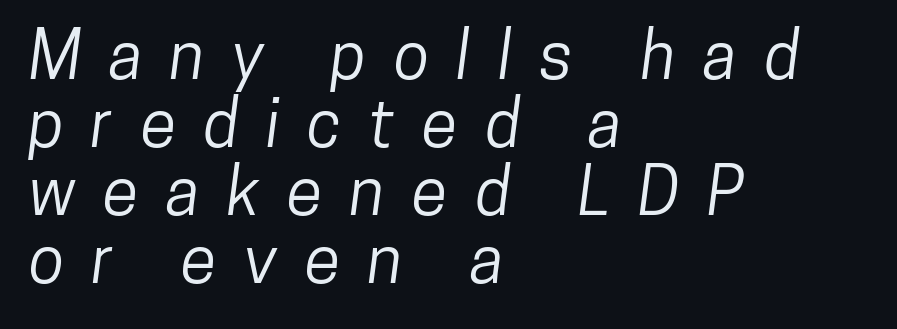
The image shows 66 px condensed sans-serif type; set left-aligned, tight line spacing (1.03x), unusually wide letter spacing (+0.41 em), not underlined; low stroke contrast and a medium x-height.
